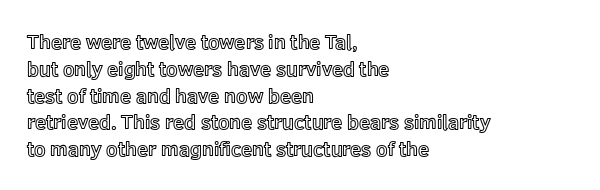
Q: Is the text italic (slanted)? A: No, it is upright.
Q: Is the text underlined? A: No.
Q: How is the paragraph aligned? A: Left-aligned.
Q: Is the spacing between letters normal or unusually wide? A: Normal.
Q: Is the spacing between lines tight, normal or loose? A: Normal.
